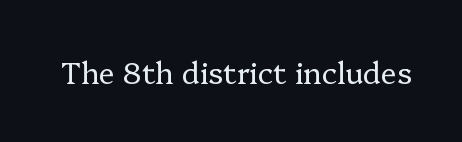
Q: Is the text bold? A: No.
Q: Is the text italic (slanted)? A: No, it is upright.
Q: Is the typeface a serif or a sans-serif typeface? A: Serif.
Q: Is the text underlined? A: No.
Q: Is the spacing between letters normal or unusually wide? A: Normal.
Q: Width (condensed, normal, or wide)? A: Normal.
Q: Stroke contrast? A: Low.
Q: x-height? A: Medium.
Q: Monospaced? A: No.
